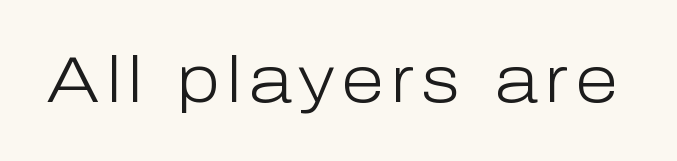
{"serif": "no", "italic": "no", "bold": "no", "weight": "light", "width": "normal", "stroke_contrast": "low", "x_height": "medium", "monospaced": "no", "underline": "no", "glyph_px": 64}
